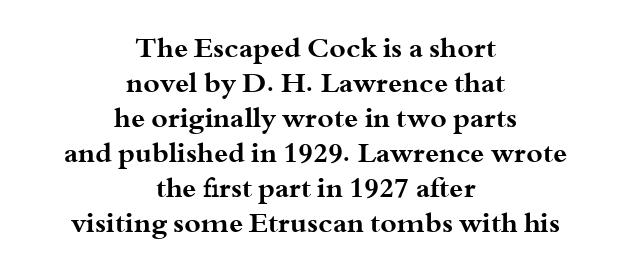
{"serif": "yes", "italic": "no", "bold": "yes", "weight": "bold", "width": "wide", "stroke_contrast": "medium", "x_height": "small", "monospaced": "no", "underline": "no", "align": "center", "line_spacing": "normal", "line_spacing_ratio": 1.25, "letter_spacing": "normal", "letter_spacing_em": 0.0, "glyph_px": 28}
